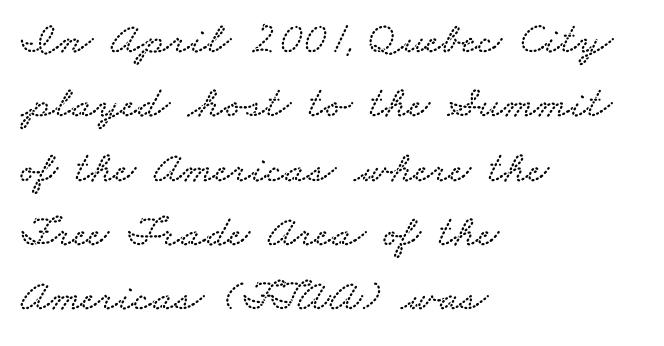
The image shows 45 px wide serif type; set left-aligned, normal line spacing (1.43x), normal letter spacing, not underlined; low stroke contrast and a small x-height.
